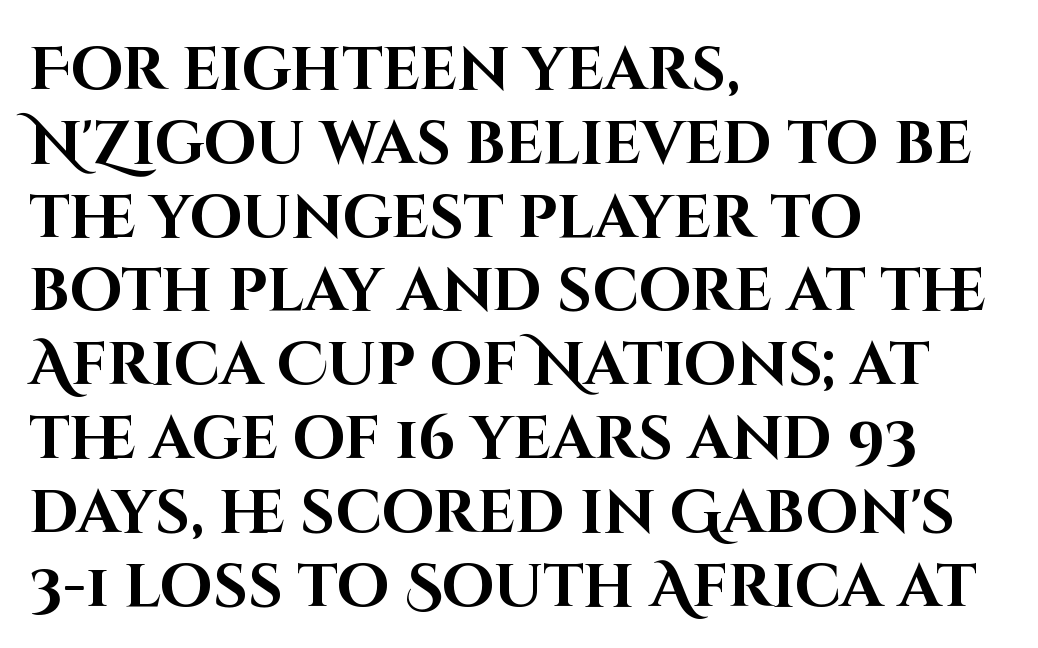
{"serif": "no", "italic": "no", "bold": "yes", "weight": "bold", "width": "normal", "stroke_contrast": "high", "x_height": "large", "monospaced": "no", "underline": "no", "align": "left", "line_spacing_ratio": 1.23, "letter_spacing": "normal", "letter_spacing_em": 0.0, "glyph_px": 60}
